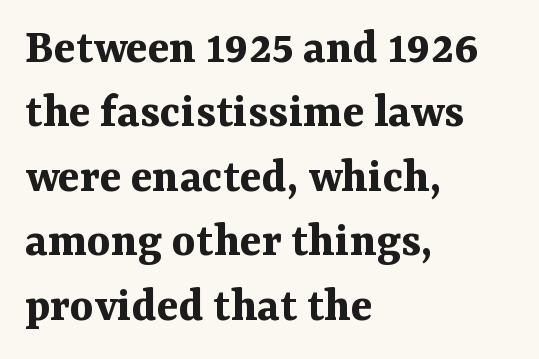
The image shows 50 px bold serif type, upright; set left-aligned, normal line spacing (1.29x), normal letter spacing, not underlined; medium stroke contrast and a medium x-height.
